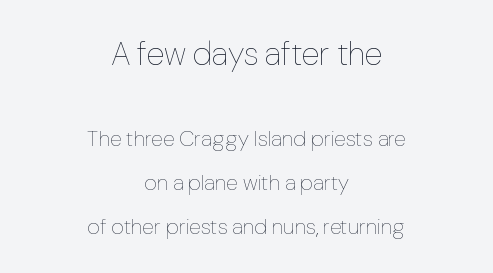
The image shows 33 px thin type, upright; set centered, loose line spacing (1.99x), normal letter spacing, not underlined; the first (top) block is 1.5x larger; low stroke contrast and a medium x-height.
